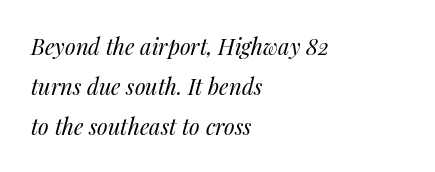
{"italic": "yes", "lean": "right", "slant_degrees": 14, "bold": "no", "underline": "no", "align": "left", "line_spacing_ratio": 1.81, "letter_spacing": "normal", "letter_spacing_em": 0.0, "glyph_px": 22}
